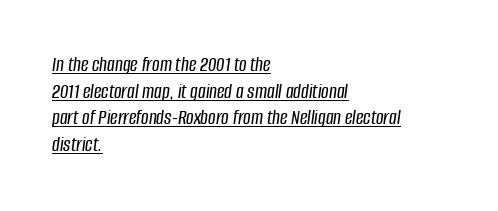
Q: Is the text italic (slanted)? A: Yes, it leans right by about 8 degrees.
Q: Is the text underlined? A: Yes.
Q: How is the paragraph aligned? A: Left-aligned.
Q: Is the spacing between letters normal or unusually wide? A: Normal.
Q: Is the spacing between lines tight, normal or loose? A: Normal.
